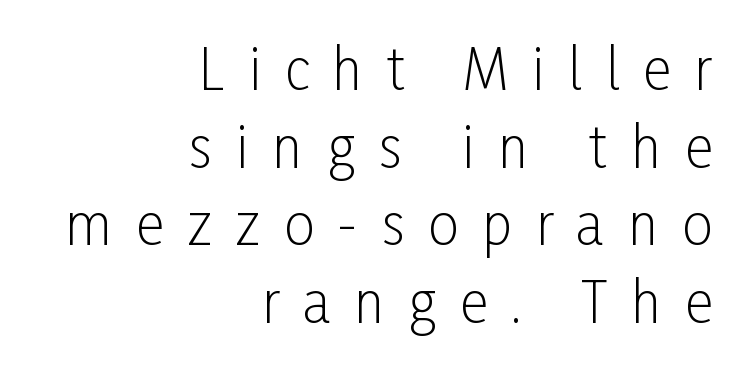
The image shows 55 px light, condensed sans-serif type, upright; set right-aligned, normal line spacing (1.41x), unusually wide letter spacing (+0.43 em), not underlined; low stroke contrast and a medium x-height.
